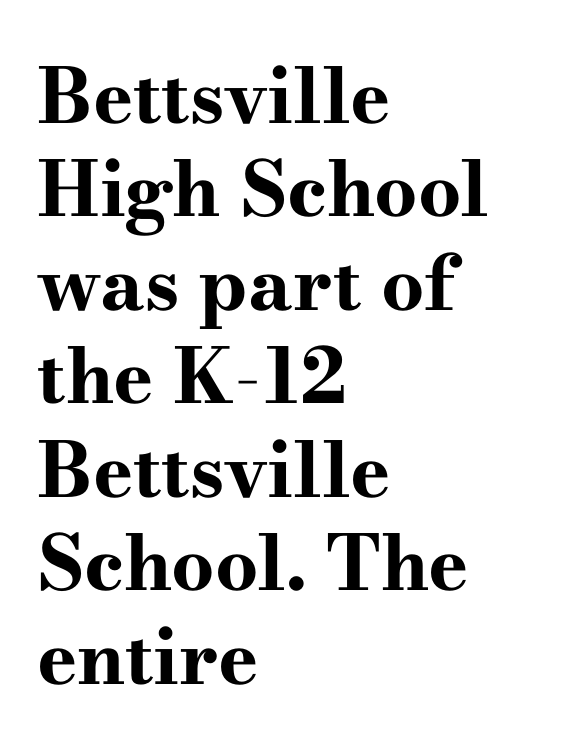
The image shows 76 px bold, wide serif type, upright; set left-aligned, line spacing 1.23x, normal letter spacing, not underlined; high stroke contrast and a small x-height.
